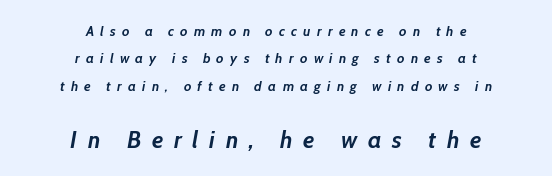
Is the type bold? Yes — the strokes are clearly thick and heavy. Every row of glyphs is offset so its center matches the block's center. Which of the two is more prominent by size? The second, at the bottom. Nobody drew a line under any word here.
